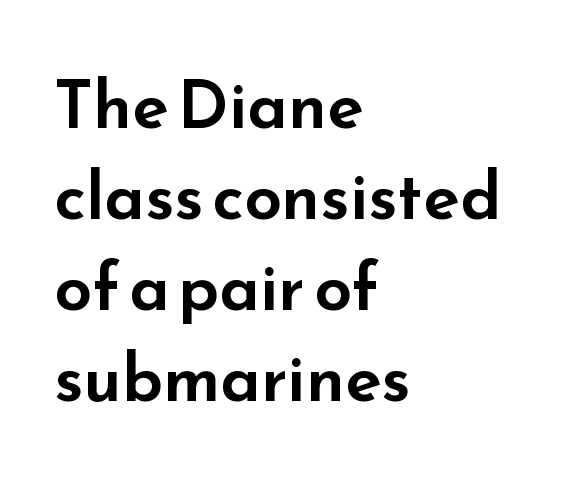
Q: Is the text italic (slanted)? A: No, it is upright.
Q: Is the typeface a serif or a sans-serif typeface? A: Sans-serif.
Q: Is the text underlined? A: No.
Q: How is the paragraph aligned? A: Left-aligned.
Q: Is the spacing between letters normal or unusually wide? A: Normal.
Q: Is the spacing between lines tight, normal or loose? A: Normal.
Q: Width (condensed, normal, or wide)? A: Wide.
Q: Stroke contrast? A: Low.
Q: x-height? A: Small.
Q: Monospaced? A: No.
